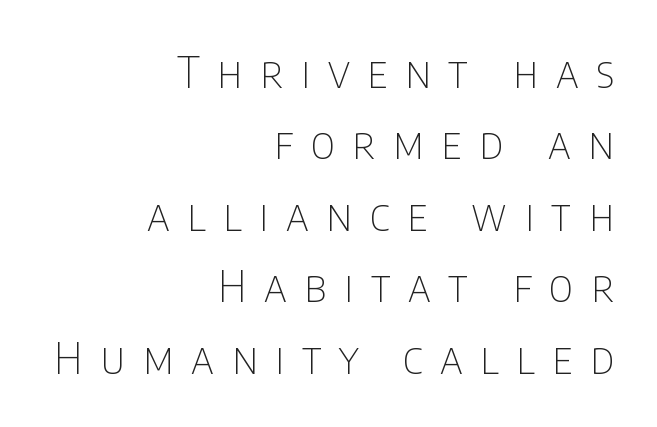
The image shows 43 px thin, condensed sans-serif type, upright; set right-aligned, normal line spacing (1.66x), unusually wide letter spacing (+0.41 em), not underlined; low stroke contrast and a large x-height.
